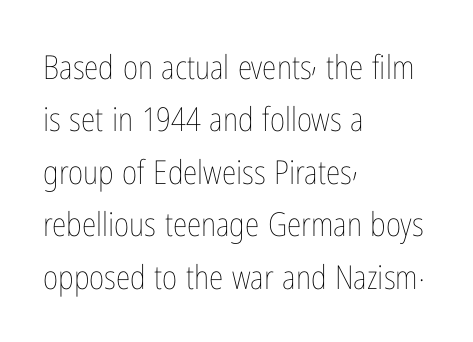
{"italic": "no", "bold": "no", "weight": "thin", "width": "condensed", "stroke_contrast": "low", "x_height": "medium", "monospaced": "no", "underline": "no", "align": "left", "line_spacing": "normal", "line_spacing_ratio": 1.59, "letter_spacing": "normal", "letter_spacing_em": 0.0, "glyph_px": 33}
